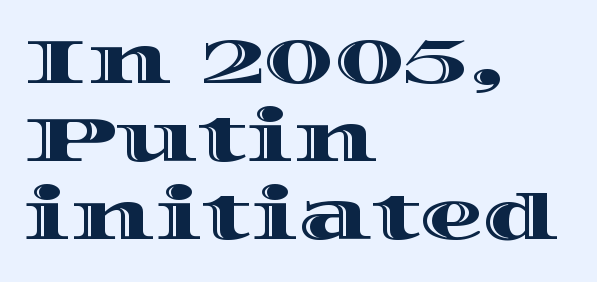
{"italic": "no", "width": "wide", "x_height": "large", "monospaced": "no", "underline": "no", "align": "left", "line_spacing_ratio": 1.22, "letter_spacing": "normal", "letter_spacing_em": 0.0, "glyph_px": 64}
